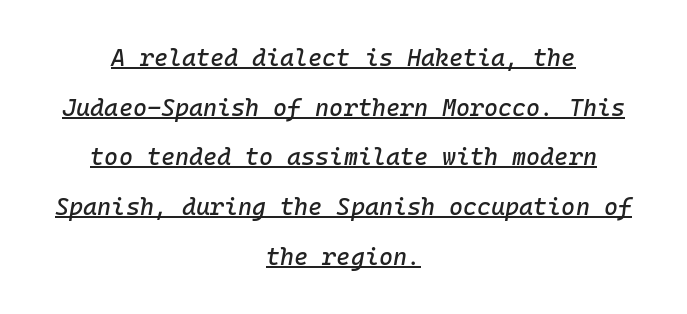
The image shows 24 px text type, italic (leaning right); set centered, loose line spacing (2.07x), normal letter spacing, underlined.
